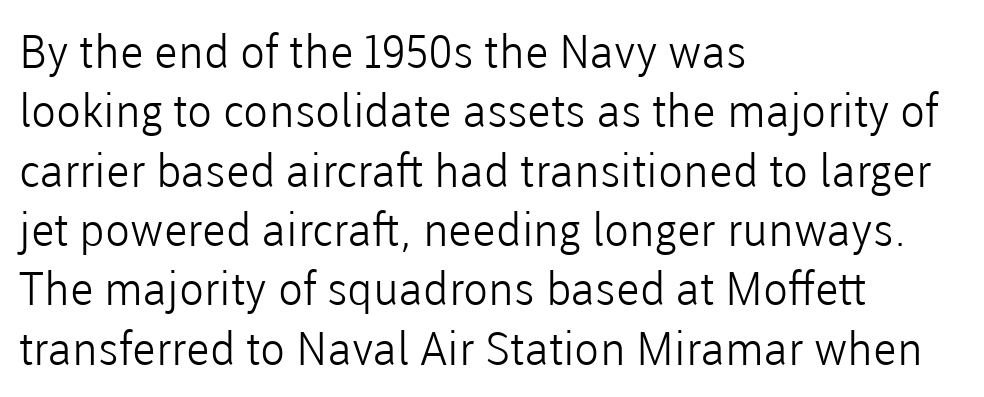
The letters stand upright; this is a roman face. The letters advance in unequal steps, a hallmark of proportional type. Nothing unusual about the tracking: characters are spaced as the font intends. The typesetter chose a ragged-right arrangement here.
